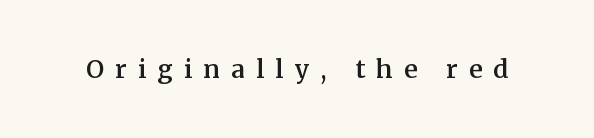
The glyphs are unaccompanied by any horizontal stroke below them. Every character sits straight up, as roman type does. What stands out about the letter spacing? Its width — letters are far apart. Weight check: semibold — heavier than regular, not quite bold.
